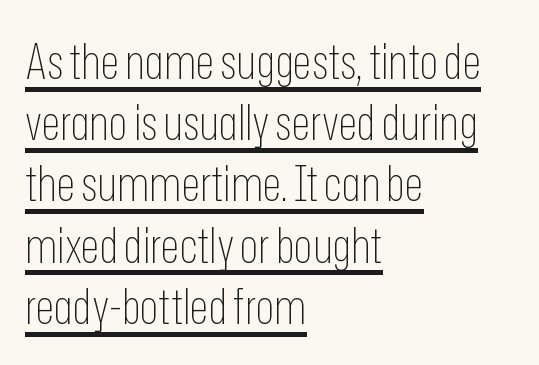
Q: Is the text bold? A: No.
Q: Is the text italic (slanted)? A: No, it is upright.
Q: Is the typeface a serif or a sans-serif typeface? A: Sans-serif.
Q: Is the text underlined? A: Yes.
Q: How is the paragraph aligned? A: Left-aligned.
Q: Is the spacing between letters normal or unusually wide? A: Normal.
Q: Is the spacing between lines tight, normal or loose? A: Normal.
Q: Width (condensed, normal, or wide)? A: Condensed.
Q: Stroke contrast? A: Low.
Q: x-height? A: Medium.
Q: Monospaced? A: No.
